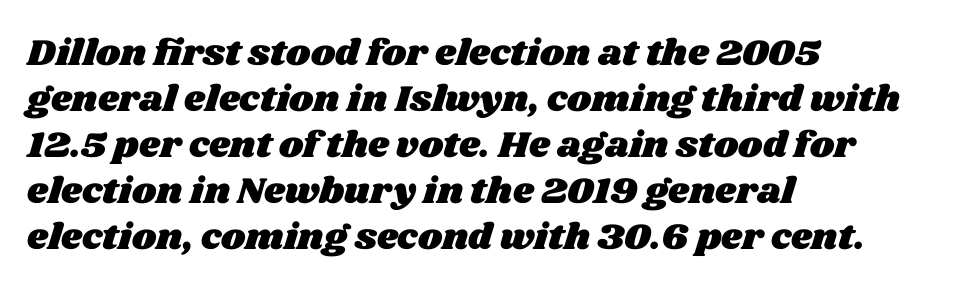
{"width": "wide", "stroke_contrast": "medium", "x_height": "large", "monospaced": "no", "underline": "no", "align": "left", "line_spacing_ratio": 1.24, "letter_spacing": "normal", "letter_spacing_em": 0.0, "glyph_px": 37}
